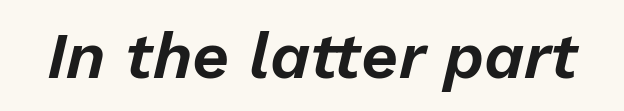
The image shows 65 px text type, italic (leaning right); set normal letter spacing, not underlined; low stroke contrast and a medium x-height.
